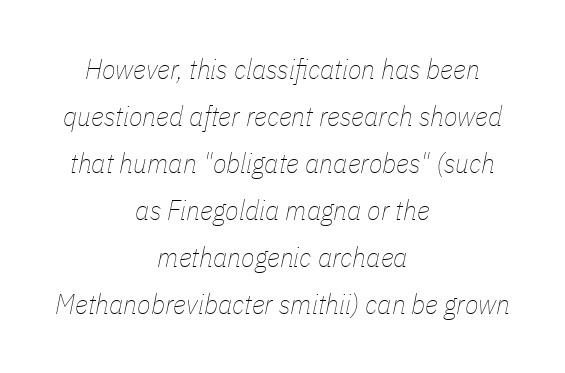
{"italic": "yes", "lean": "right", "slant_degrees": 11, "bold": "no", "weight": "thin", "width": "condensed", "stroke_contrast": "low", "x_height": "medium", "monospaced": "no", "underline": "no", "align": "center", "line_spacing": "normal", "line_spacing_ratio": 1.68, "letter_spacing": "normal", "letter_spacing_em": 0.0, "glyph_px": 28}
